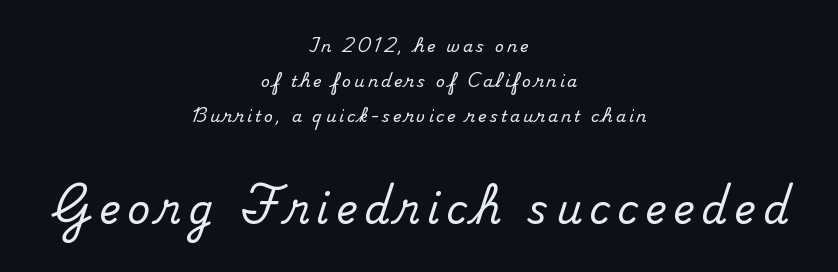
The image shows 40 px serif type; set centered, loose line spacing (2.18x), not underlined; the second (bottom) block is 2.5x larger; medium stroke contrast and a small x-height.
